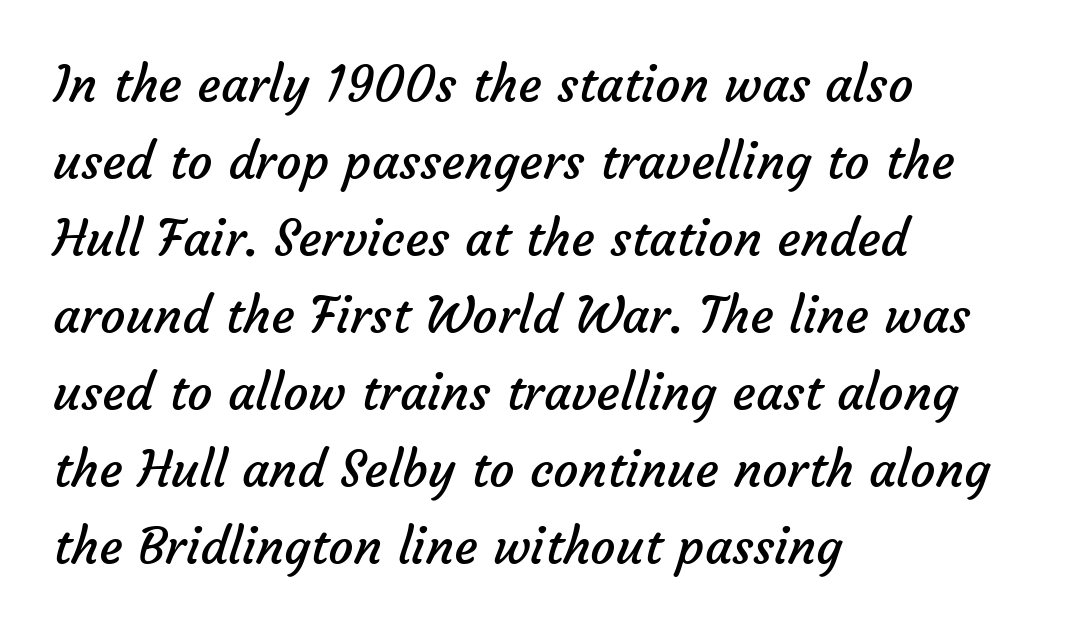
{"serif": "no", "bold": "no", "weight": "regular", "width": "normal", "stroke_contrast": "low", "x_height": "medium", "monospaced": "no", "underline": "no", "align": "left", "line_spacing": "normal", "line_spacing_ratio": 1.54, "letter_spacing": "normal", "letter_spacing_em": 0.0, "glyph_px": 50}
